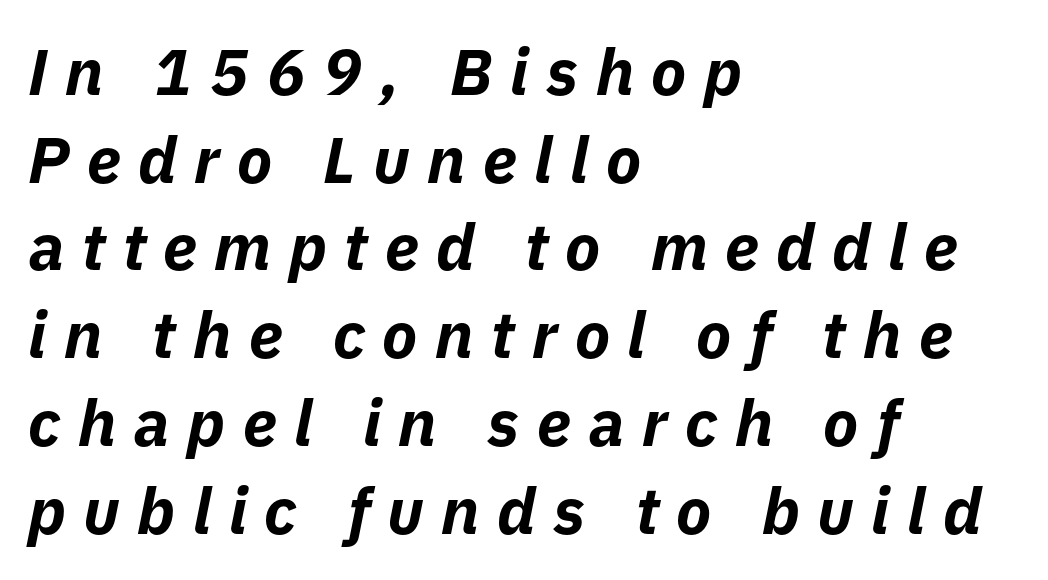
All the whitespace from short lines collects on the right. Words float on clear page, feet unadorned. A typesetter would call this heavily tracked-out type. Observe the lean: these are italic letterforms. Strong, thick strokes mark this as bold type. The vertical gap from one line to the next is medium.
